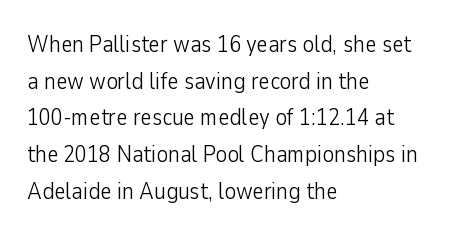
Standard letterfit; no display-style spreading of the glyphs. No chunkiness to these letters — they're not bold. This is roman type, the default non-slanted kind. Does the copy run flush right? No — it runs flush left.
